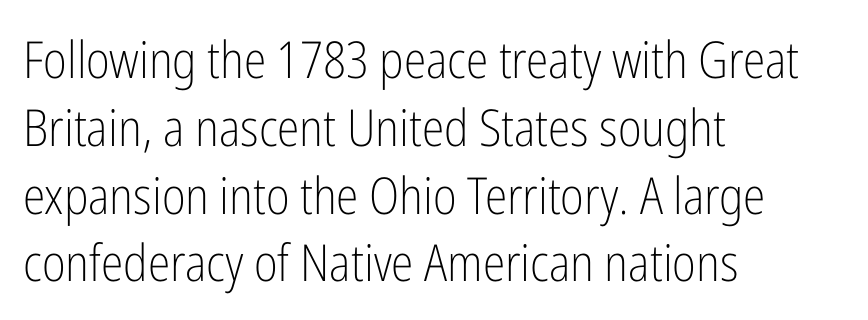
{"serif": "no", "italic": "no", "bold": "no", "weight": "light", "width": "condensed", "stroke_contrast": "low", "x_height": "medium", "monospaced": "no", "underline": "no", "align": "left", "line_spacing": "normal", "line_spacing_ratio": 1.33, "letter_spacing": "normal", "letter_spacing_em": 0.0, "glyph_px": 51}
